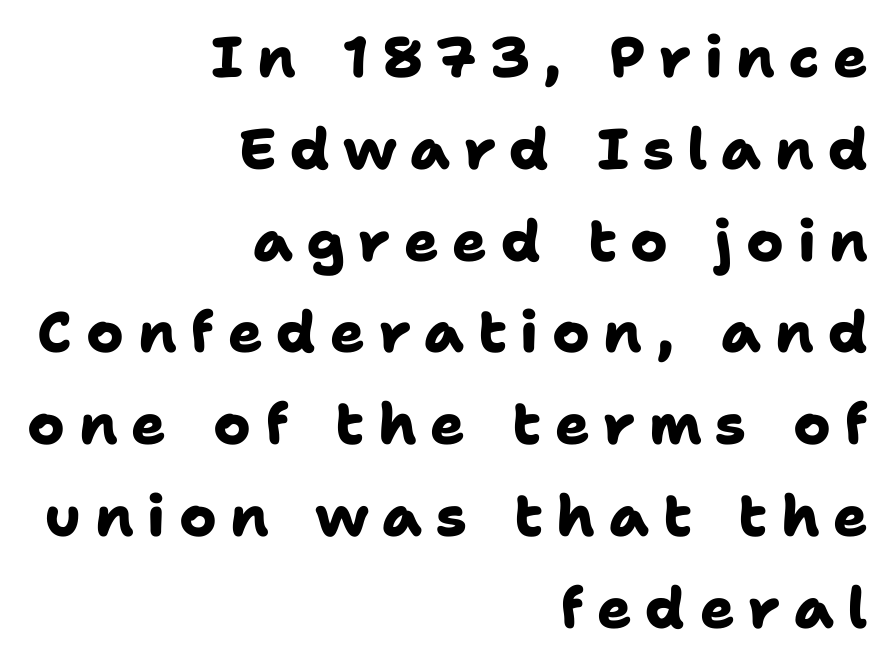
The image shows 57 px heavy sans-serif type; set right-aligned, normal line spacing (1.61x), unusually wide letter spacing (+0.24 em), not underlined; low stroke contrast and a medium x-height.
